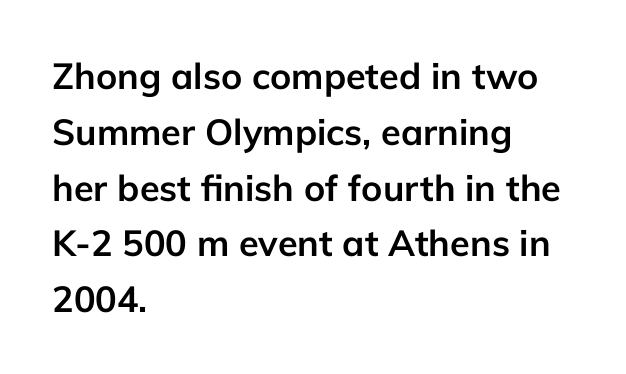
The image shows 36 px semibold sans-serif type, upright; set left-aligned, normal line spacing (1.55x), normal letter spacing, not underlined; low stroke contrast and a medium x-height.
